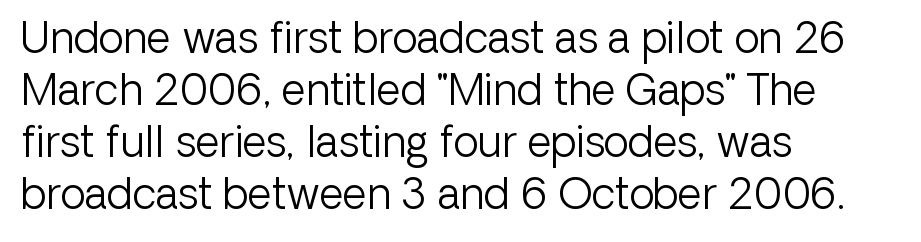
The string is rendered with underlining switched off. The letters advance in unequal steps, a hallmark of proportional type. The font family rendered here belongs to the sans-serif group. Standard letterfit; no display-style spreading of the glyphs. The letterforms sit at book weight or below.
